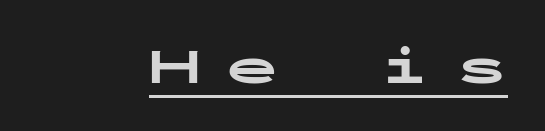
The image shows 52 px bold, wide sans-serif type, upright, monospaced; set unusually wide letter spacing (+0.47 em), underlined; low stroke contrast and a medium x-height.
